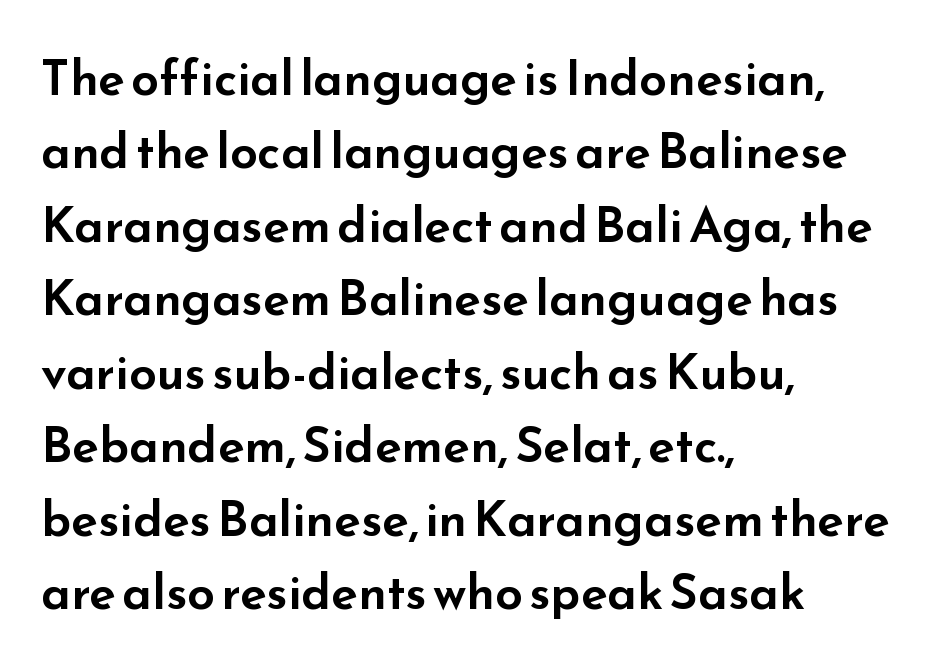
{"serif": "no", "italic": "no", "width": "wide", "stroke_contrast": "low", "x_height": "small", "monospaced": "no", "underline": "no", "align": "left", "line_spacing": "normal", "line_spacing_ratio": 1.5, "letter_spacing": "normal", "letter_spacing_em": 0.0, "glyph_px": 49}
